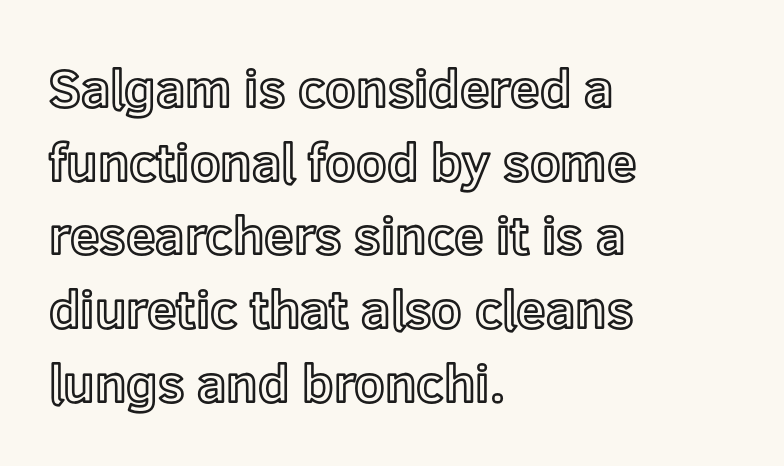
{"italic": "no", "width": "normal", "x_height": "medium", "monospaced": "no", "underline": "no", "align": "left", "line_spacing": "normal", "line_spacing_ratio": 1.39, "letter_spacing": "normal", "letter_spacing_em": 0.0, "glyph_px": 53}
